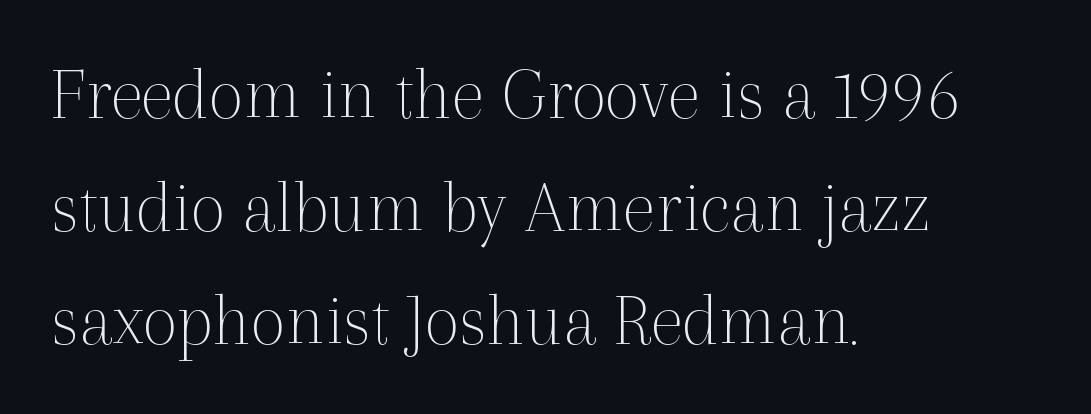
The image shows 77 px thin serif type, upright; set left-aligned, normal line spacing (1.47x), normal letter spacing, not underlined; a medium x-height.
